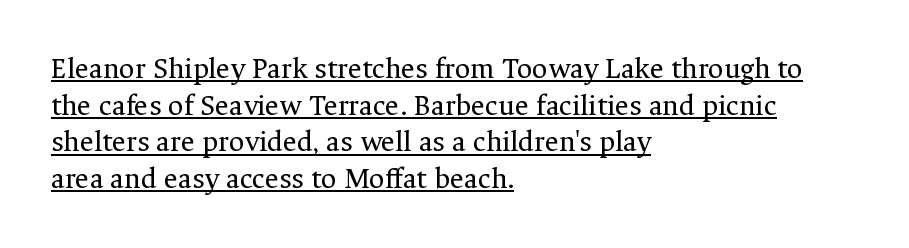
The image shows 30 px regular-weight serif type, upright; set left-aligned, line spacing 1.22x, normal letter spacing, underlined; medium stroke contrast and a medium x-height.
